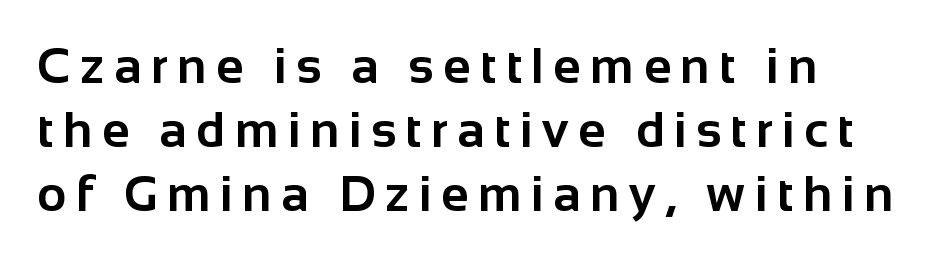
Ordinary non-slanted type is in use. Do the characters align in a grid? No, the font is proportional. Honestly, there is no underline to notice here at all. Observe the absence of serifs on each vertical stroke in this sample. The face used here has the dense, thick strokes of a bold.
